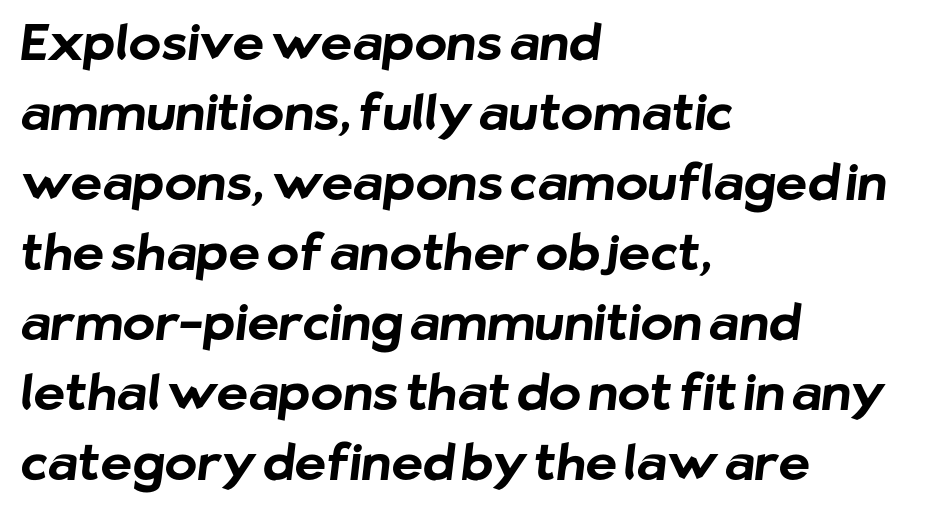
In terms of weight, the rendering is a true, heavy bold. Reading down the block, your eye returns to a fixed left position each line. A clean baseline with only descenders dipping below it. The type family on display is of the sans-serif kind. These lines sit exactly where default settings would place them. Spacing verdict: proportional, widths tailored to each character.
